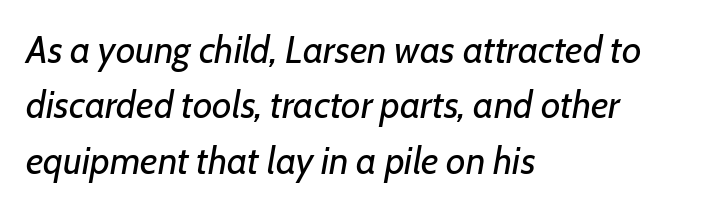
The image shows 38 px regular-weight type, italic (leaning right); set left-aligned, normal line spacing (1.46x), normal letter spacing, not underlined; low stroke contrast and a medium x-height.
